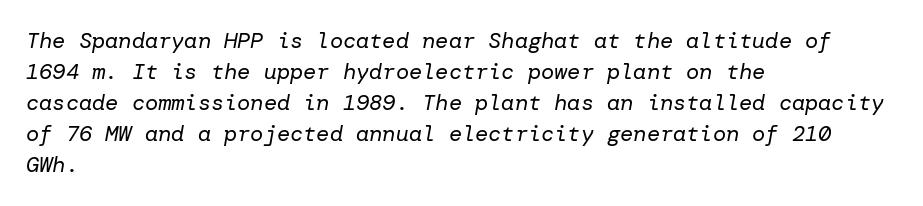
Every row of glyphs begins at an identical x-position on the left. Vertical spacing — default. Rule under the text: the space is simply empty. Tracking value appears to be zero — textbook default spacing.
